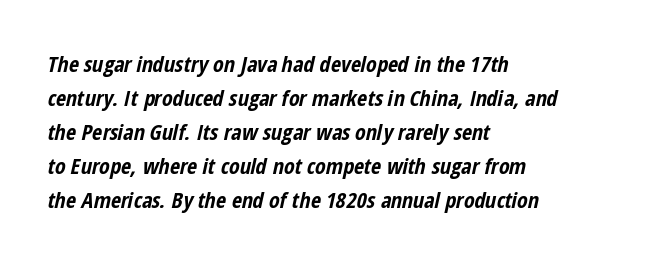
The image shows 22 px bold type, italic (leaning right); set left-aligned, normal line spacing (1.55x), normal letter spacing, not underlined.
